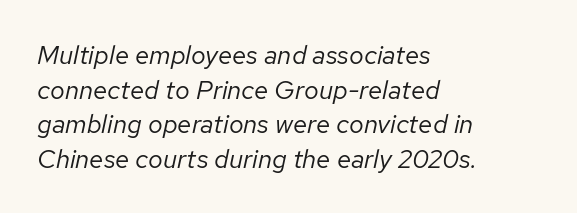
Short note: letters normally spaced. The font's italic variant was chosen for this text. These lines are set flush left with a ragged right edge. Normally led — the rows are evenly, conventionally spaced. The strip under each line holds only bare page.
